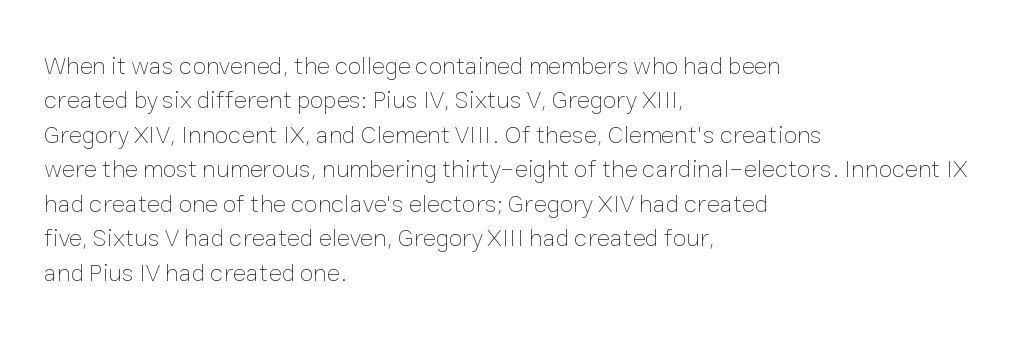
Q: Is the text bold? A: No.
Q: Is the text italic (slanted)? A: No, it is upright.
Q: Is the text underlined? A: No.
Q: How is the paragraph aligned? A: Left-aligned.
Q: Is the spacing between letters normal or unusually wide? A: Normal.
Q: Is the spacing between lines tight, normal or loose? A: Normal.
